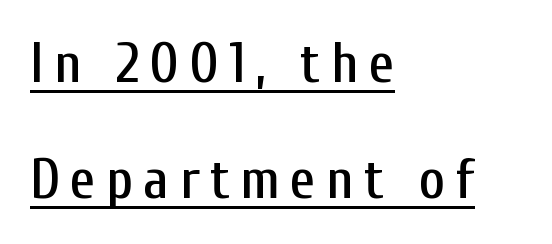
Which margin do the lines hug? The left one — the right edge is uneven. You can tell from the bare stems that sans-serif type was used. A typesetter would call this proportional, since set widths differ per character. You can see a thin bar hugging the bottom of the glyphs. Characters remain perfectly vertical along every line.
